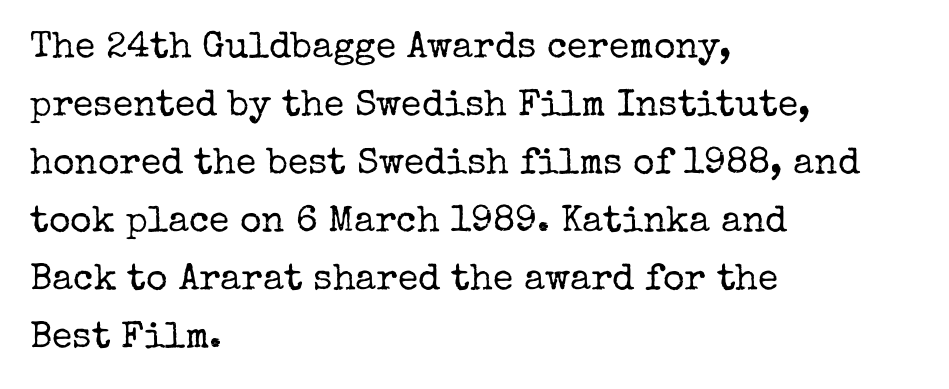
Vertically, the passage feels balanced, rows spaced as you'd expect. Glance below the letters and you will spot only blank space. The letters stand straight up with perfectly vertical stems. Regarding serifs, this sample has them.
